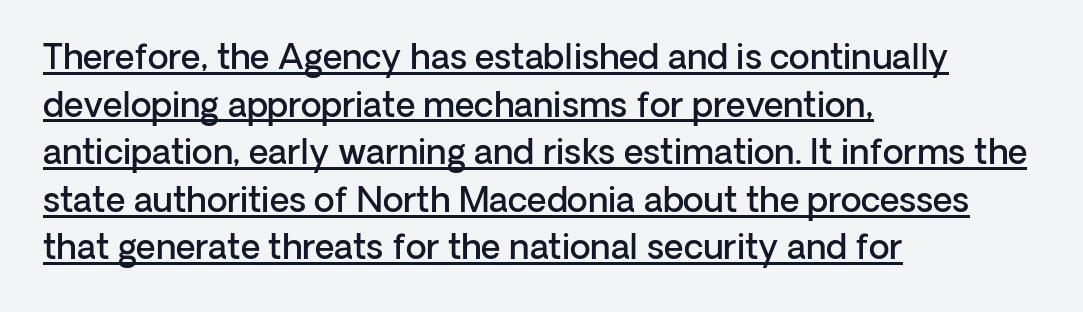
Q: Is the text bold? A: Semi-bold.
Q: Is the text italic (slanted)? A: No, it is upright.
Q: Is the typeface a serif or a sans-serif typeface? A: Sans-serif.
Q: Is the text underlined? A: Yes.
Q: How is the paragraph aligned? A: Left-aligned.
Q: Is the spacing between letters normal or unusually wide? A: Normal.
Q: Is the spacing between lines tight, normal or loose? A: Normal.
Q: Width (condensed, normal, or wide)? A: Normal.
Q: Stroke contrast? A: Low.
Q: x-height? A: Medium.
Q: Monospaced? A: No.
